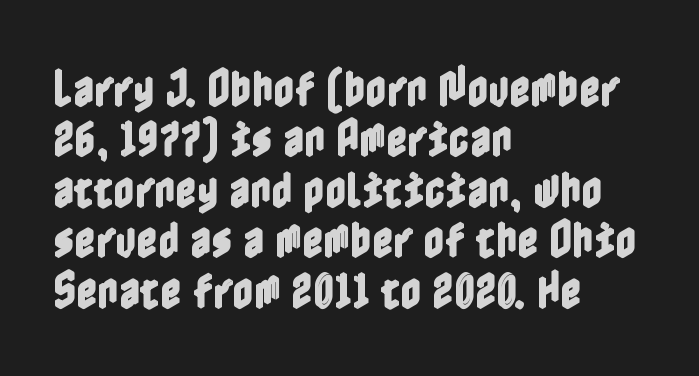
{"italic": "no", "width": "condensed", "x_height": "medium", "underline": "no", "align": "left", "line_spacing_ratio": 1.23, "letter_spacing": "normal", "letter_spacing_em": 0.0, "glyph_px": 41}
